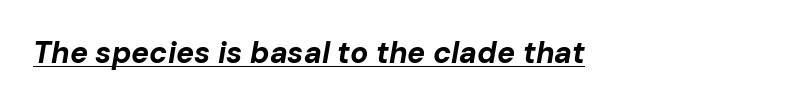
The image shows 30 px bold type, italic (leaning right); set normal letter spacing, underlined; low stroke contrast and a medium x-height.
